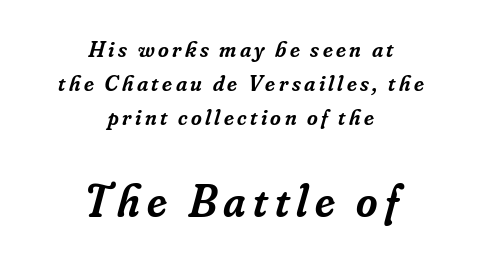
The image shows 46 px semibold serif type, italic (leaning right); set centered, normal line spacing (1.47x), not underlined; the second (bottom) block is 2.0x larger; low stroke contrast and a small x-height.
